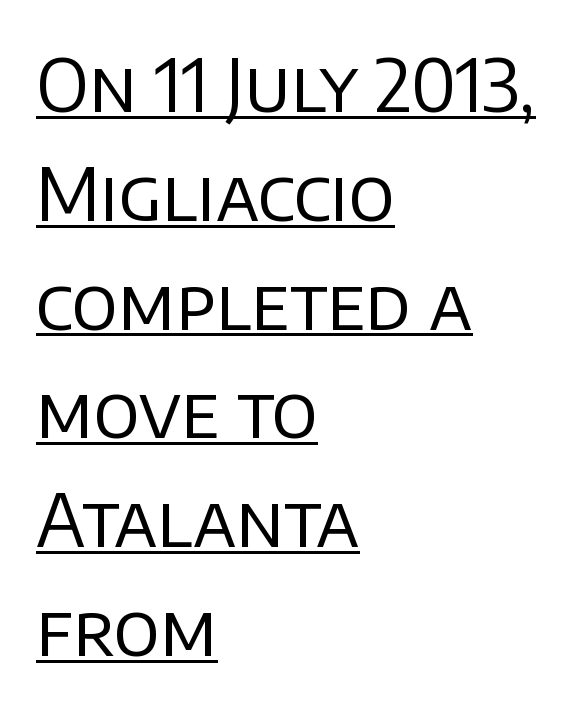
The horizontal fit of the characters is conventional and even. The cut favours lightness, reaching ordinary text weight at its darkest. The face used here is a sans, in the tradition of grotesques and geometrics. A typesetter would call this proportional, since set widths differ per character.
